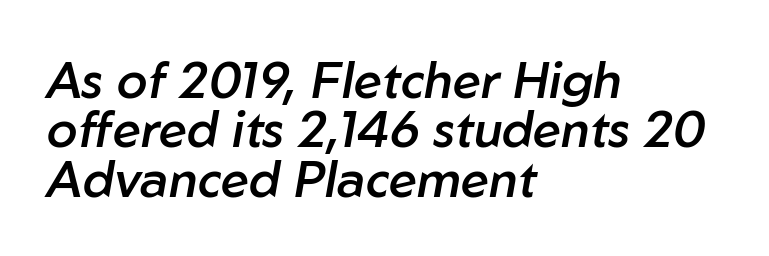
The image shows 50 px semibold type, italic (leaning right); set left-aligned, tight line spacing (0.99x), normal letter spacing, not underlined; low stroke contrast and a medium x-height.
